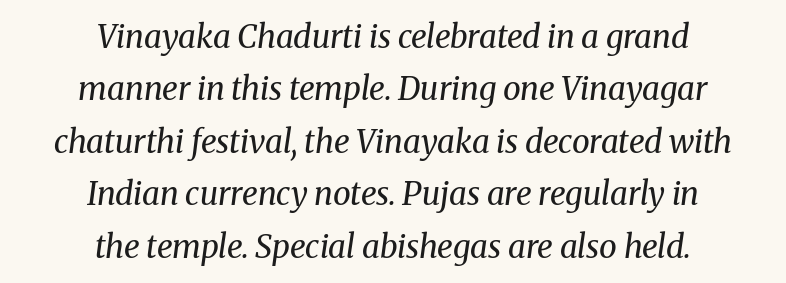
Q: Is the text bold? A: No.
Q: Is the text italic (slanted)? A: Yes, it leans right by about 8 degrees.
Q: Is the typeface a serif or a sans-serif typeface? A: Serif.
Q: Is the text underlined? A: No.
Q: How is the paragraph aligned? A: Centered.
Q: Is the spacing between letters normal or unusually wide? A: Normal.
Q: Is the spacing between lines tight, normal or loose? A: Normal.
Q: Width (condensed, normal, or wide)? A: Normal.
Q: Stroke contrast? A: Medium.
Q: x-height? A: Medium.
Q: Monospaced? A: No.
